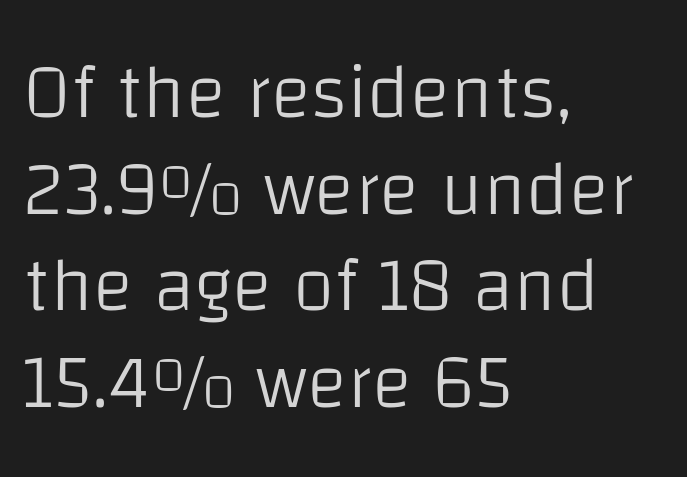
The image shows 76 px light sans-serif type, upright; set left-aligned, normal line spacing (1.27x), normal letter spacing, not underlined; low stroke contrast and a large x-height.
